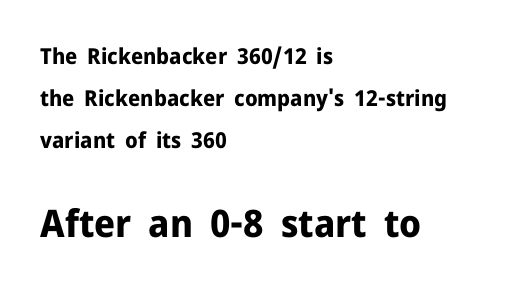
Q: Is the text bold? A: Yes.
Q: Is the text italic (slanted)? A: No, it is upright.
Q: Is the typeface a serif or a sans-serif typeface? A: Sans-serif.
Q: Is the text underlined? A: No.
Q: How is the paragraph aligned? A: Left-aligned.
Q: Is the spacing between letters normal or unusually wide? A: Normal.
Q: Is the spacing between lines tight, normal or loose? A: Loose.
Q: Which block of text is set in a larger size, the first (top) or the second (bottom)? A: The second (bottom) one.
Q: Width (condensed, normal, or wide)? A: Normal.
Q: Stroke contrast? A: Low.
Q: x-height? A: Medium.
Q: Monospaced? A: No.
